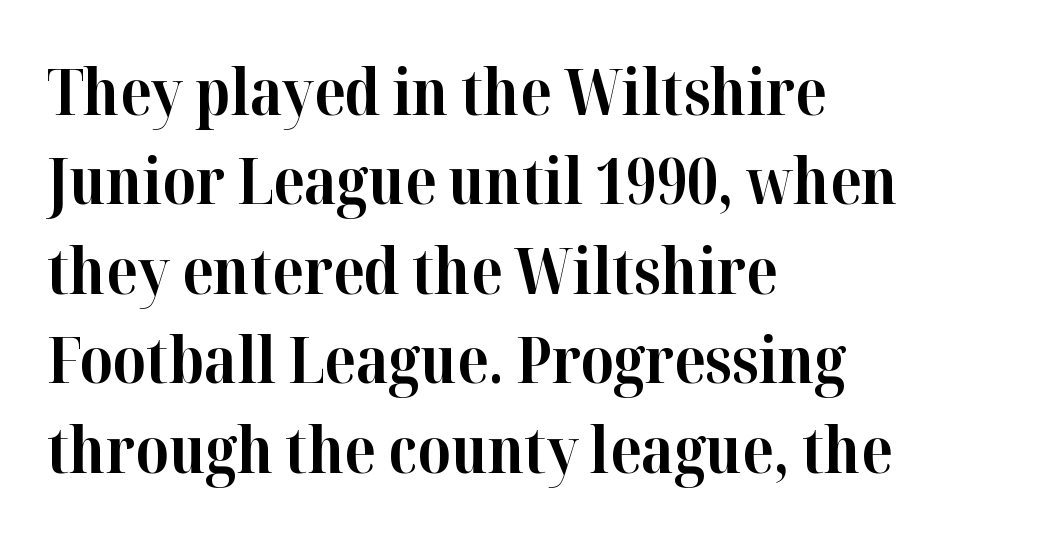
Q: Is the text bold? A: Yes.
Q: Is the text italic (slanted)? A: No, it is upright.
Q: Is the typeface a serif or a sans-serif typeface? A: Serif.
Q: Is the text underlined? A: No.
Q: How is the paragraph aligned? A: Left-aligned.
Q: Is the spacing between letters normal or unusually wide? A: Normal.
Q: Is the spacing between lines tight, normal or loose? A: Normal.
Q: Width (condensed, normal, or wide)? A: Normal.
Q: Stroke contrast? A: High.
Q: x-height? A: Medium.
Q: Monospaced? A: No.
